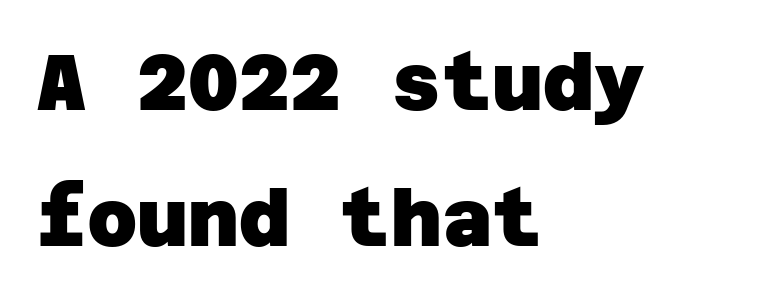
Q: Is the text bold? A: Yes.
Q: Is the typeface a serif or a sans-serif typeface? A: Sans-serif.
Q: Is the text underlined? A: No.
Q: How is the paragraph aligned? A: Left-aligned.
Q: Is the spacing between letters normal or unusually wide? A: Normal.
Q: Width (condensed, normal, or wide)? A: Normal.
Q: Stroke contrast? A: Low.
Q: x-height? A: Large.
